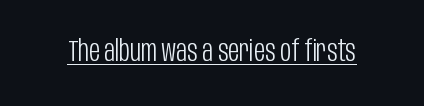
This sample uses an upright cut, with every glyph sitting square on the baseline. Tracking here is standard; glyphs follow each other at the usual distance. Spacing verdict: proportional, widths tailored to each character. Underlined type. Examine the stroke ends and you'll find no serifs. Weight class: somewhere from thin through regular.
